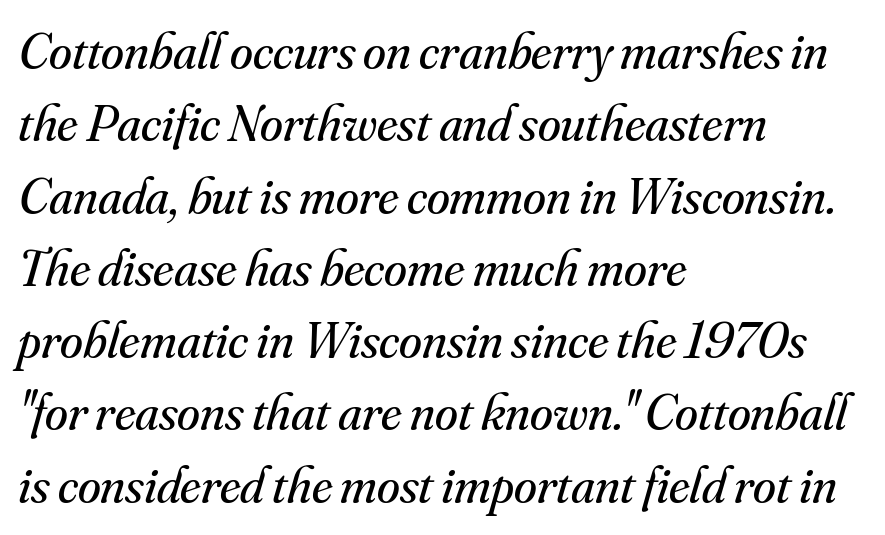
{"serif": "yes", "italic": "yes", "lean": "right", "slant_degrees": 16, "bold": "no", "weight": "regular", "width": "normal", "stroke_contrast": "medium", "x_height": "small", "monospaced": "no", "underline": "no", "align": "left", "line_spacing": "normal", "line_spacing_ratio": 1.39, "letter_spacing": "normal", "letter_spacing_em": 0.0, "glyph_px": 52}
